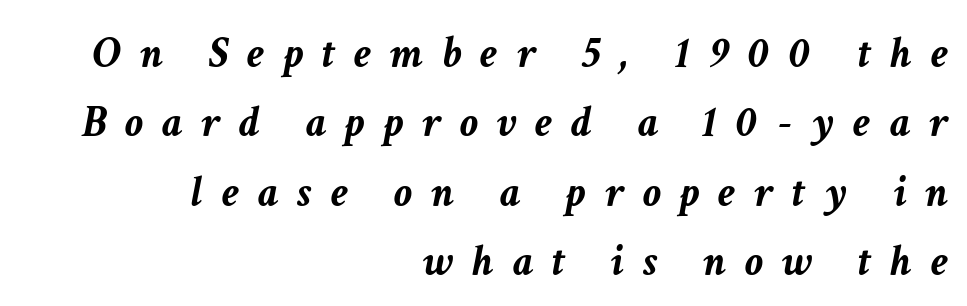
Q: Is the text bold? A: Yes.
Q: Is the text italic (slanted)? A: Yes, it leans right by about 11 degrees.
Q: Is the text underlined? A: No.
Q: How is the paragraph aligned? A: Right-aligned.
Q: Is the spacing between letters normal or unusually wide? A: Unusually wide.
Q: Is the spacing between lines tight, normal or loose? A: Normal.
Q: Width (condensed, normal, or wide)? A: Normal.
Q: Stroke contrast? A: Low.
Q: x-height? A: Medium.
Q: Monospaced? A: No.
